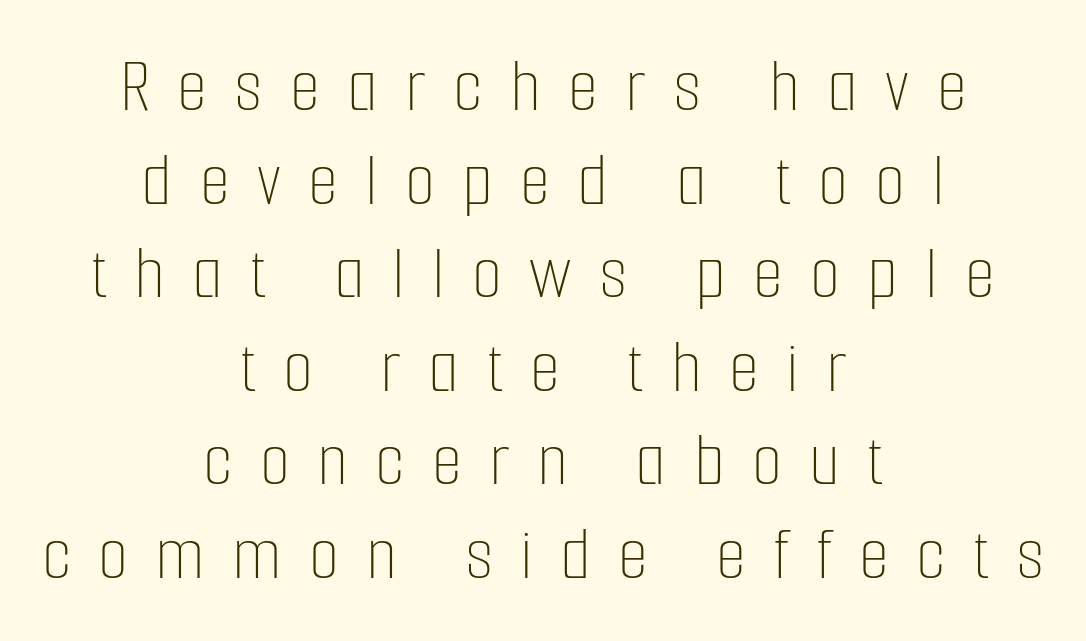
{"italic": "no", "bold": "no", "weight": "thin", "width": "condensed", "stroke_contrast": "low", "x_height": "medium", "monospaced": "no", "underline": "no", "align": "center", "line_spacing_ratio": 1.2, "letter_spacing": "wide", "letter_spacing_em": 0.35, "glyph_px": 78}
